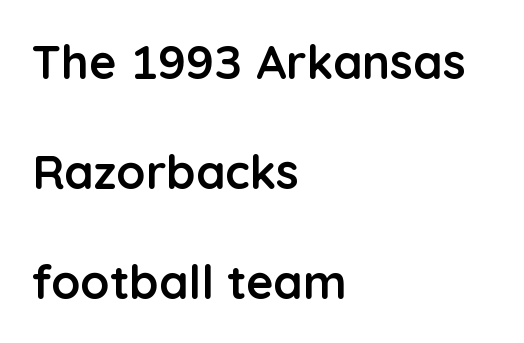
The image shows 47 px semibold sans-serif type, upright; set left-aligned, loose line spacing (2.34x), normal letter spacing, not underlined; low stroke contrast and a medium x-height.
